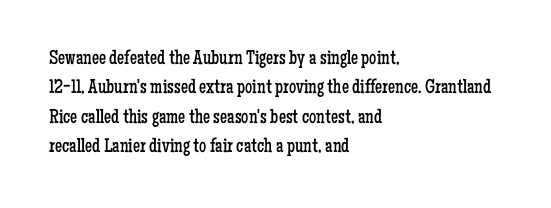
Q: Is the text bold? A: No.
Q: Is the text italic (slanted)? A: No, it is upright.
Q: Is the text underlined? A: No.
Q: How is the paragraph aligned? A: Left-aligned.
Q: Is the spacing between letters normal or unusually wide? A: Normal.
Q: Is the spacing between lines tight, normal or loose? A: Normal.
